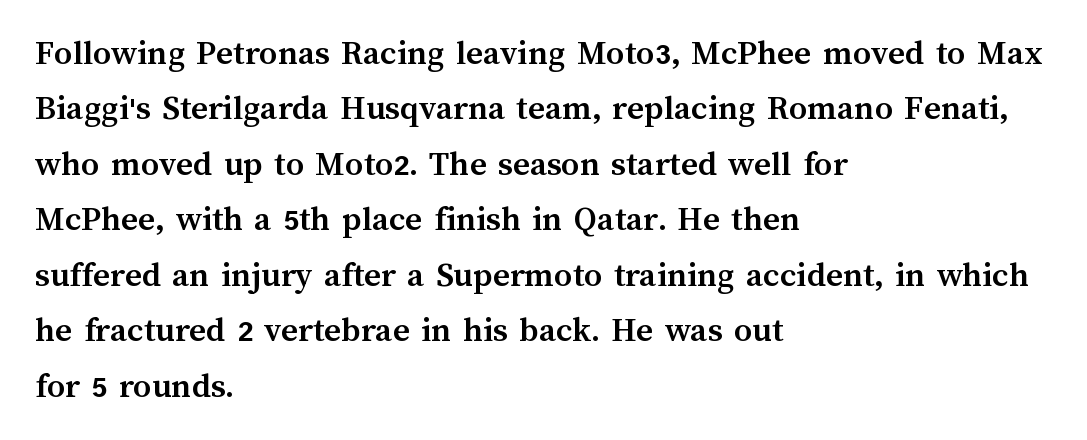
{"italic": "no", "bold": "yes", "weight": "semibold", "width": "normal", "stroke_contrast": "medium", "x_height": "medium", "monospaced": "no", "underline": "no", "align": "left", "line_spacing": "normal", "line_spacing_ratio": 1.54, "letter_spacing": "normal", "letter_spacing_em": 0.0, "glyph_px": 36}
